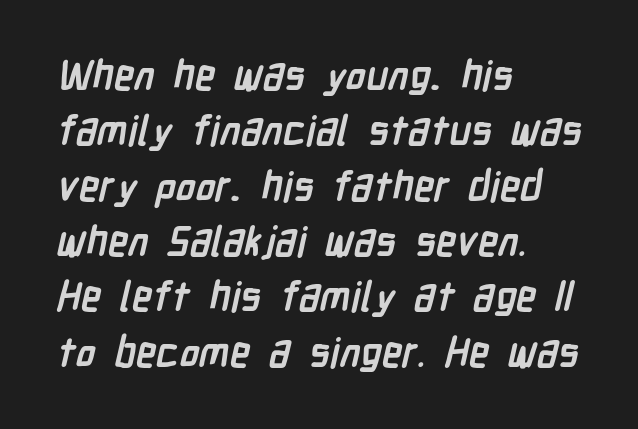
Note the varied advance widths — an 'i' is clearly narrower than an 'm'. Note: no serifs on the glyphs. The paragraph shown leans on its left margin. How heavy is the stroke? Heavy — this is a bold.
